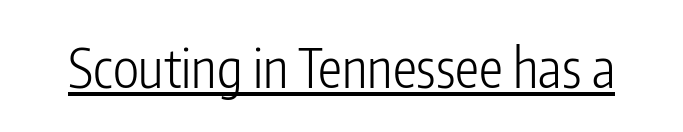
Q: Is the text bold? A: No.
Q: Is the text italic (slanted)? A: No, it is upright.
Q: Is the typeface a serif or a sans-serif typeface? A: Sans-serif.
Q: Is the text underlined? A: Yes.
Q: Is the spacing between letters normal or unusually wide? A: Normal.
Q: Width (condensed, normal, or wide)? A: Condensed.
Q: Stroke contrast? A: Low.
Q: x-height? A: Medium.
Q: Monospaced? A: No.
